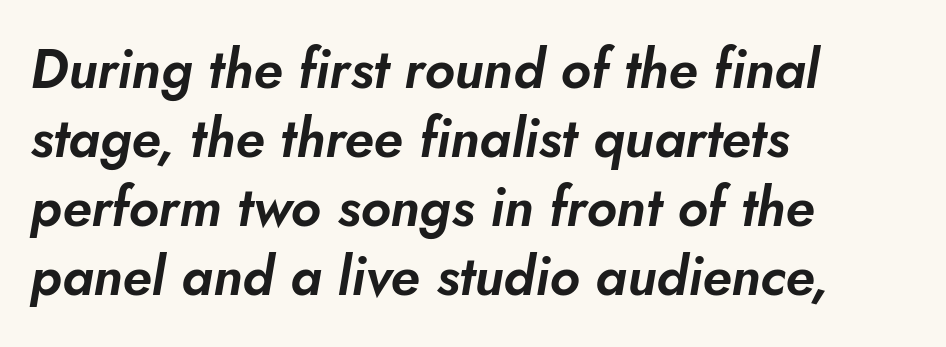
Q: Is the text italic (slanted)? A: Yes, it leans right by about 10 degrees.
Q: Is the text underlined? A: No.
Q: How is the paragraph aligned? A: Left-aligned.
Q: Is the spacing between letters normal or unusually wide? A: Normal.
Q: Is the spacing between lines tight, normal or loose? A: Normal.
Q: Width (condensed, normal, or wide)? A: Normal.
Q: Stroke contrast? A: Low.
Q: x-height? A: Small.
Q: Monospaced? A: No.
